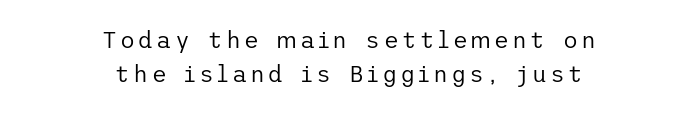
The weight would be labelled regular, book, light, or lighter still. The font's upright variant was chosen for this text. Does the leading feel generous? No, just average. Type without underlining.
